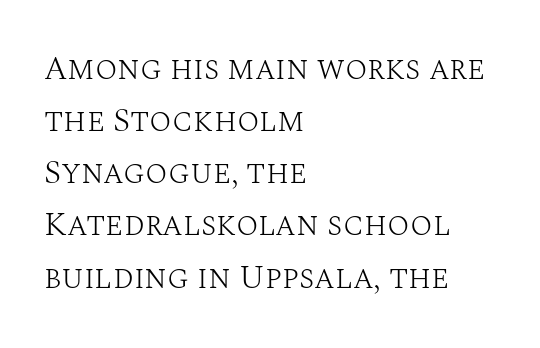
{"serif": "yes", "italic": "no", "bold": "no", "weight": "light", "width": "normal", "stroke_contrast": "medium", "x_height": "large", "monospaced": "no", "underline": "no", "align": "left", "line_spacing": "normal", "line_spacing_ratio": 1.58, "letter_spacing": "normal", "letter_spacing_em": 0.0, "glyph_px": 33}
